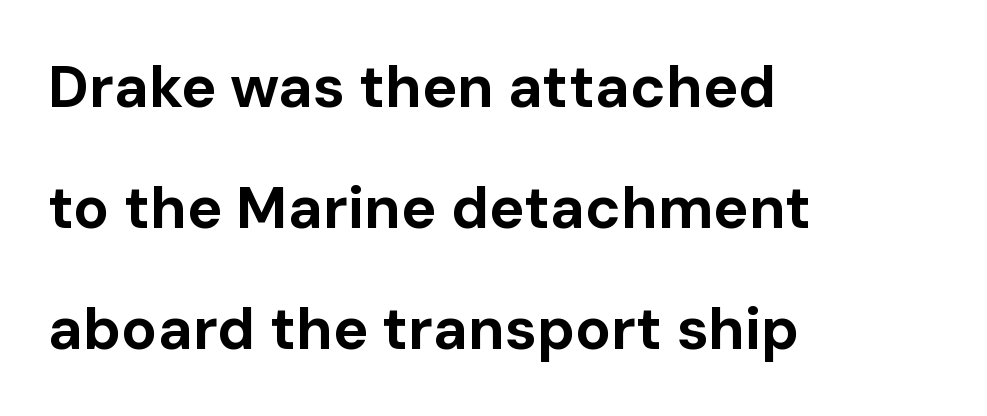
{"serif": "no", "italic": "no", "bold": "yes", "weight": "bold", "width": "normal", "stroke_contrast": "low", "x_height": "medium", "monospaced": "no", "underline": "no", "align": "left", "line_spacing": "loose", "line_spacing_ratio": 2.05, "letter_spacing": "normal", "letter_spacing_em": 0.0, "glyph_px": 59}
